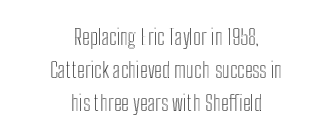
Q: Is the text italic (slanted)? A: No, it is upright.
Q: Is the text underlined? A: No.
Q: How is the paragraph aligned? A: Centered.
Q: Is the spacing between letters normal or unusually wide? A: Normal.
Q: Is the spacing between lines tight, normal or loose? A: Normal.
